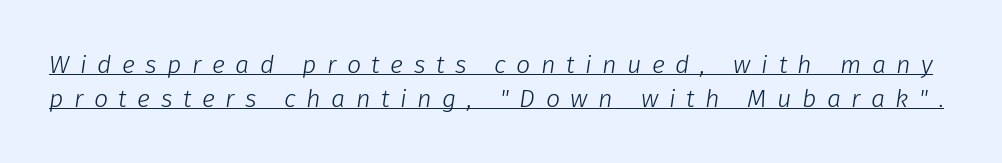
{"italic": "yes", "lean": "right", "slant_degrees": 8, "bold": "no", "underline": "yes", "line_spacing": "normal", "line_spacing_ratio": 1.36, "letter_spacing": "wide", "letter_spacing_em": 0.42, "glyph_px": 25}
